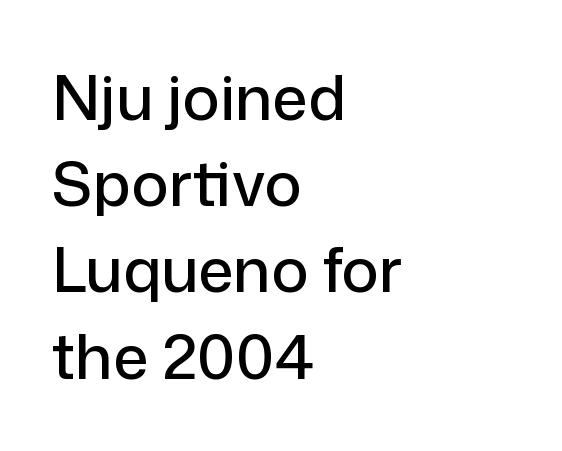
Q: Is the text italic (slanted)? A: No, it is upright.
Q: Is the typeface a serif or a sans-serif typeface? A: Sans-serif.
Q: Is the text underlined? A: No.
Q: How is the paragraph aligned? A: Left-aligned.
Q: Is the spacing between letters normal or unusually wide? A: Normal.
Q: Is the spacing between lines tight, normal or loose? A: Normal.
Q: Width (condensed, normal, or wide)? A: Normal.
Q: Stroke contrast? A: Low.
Q: x-height? A: Medium.
Q: Monospaced? A: No.
